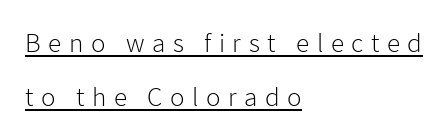
The image shows 27 px text type, upright; set left-aligned, loose line spacing (2.0x), unusually wide letter spacing (+0.28 em), underlined.
